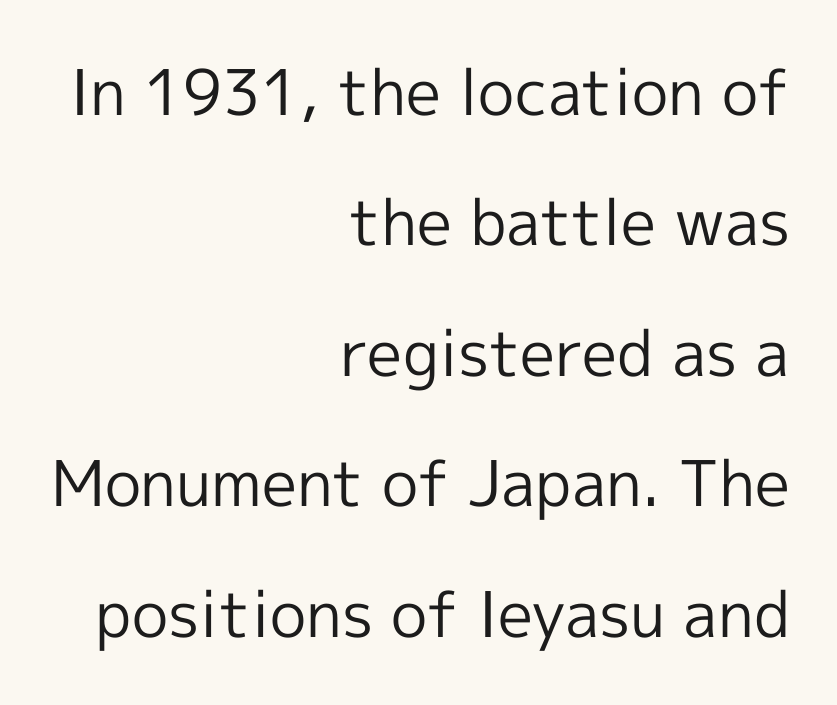
The image shows 63 px regular-weight sans-serif type, upright; set right-aligned, loose line spacing (2.07x), normal letter spacing, not underlined; a medium x-height.
